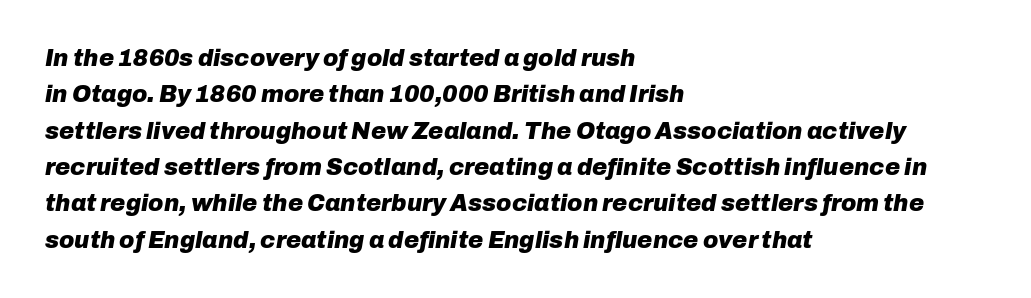
Q: Is the text bold? A: Yes.
Q: Is the text italic (slanted)? A: Yes, it leans right by about 10 degrees.
Q: Is the text underlined? A: No.
Q: How is the paragraph aligned? A: Left-aligned.
Q: Is the spacing between letters normal or unusually wide? A: Normal.
Q: Is the spacing between lines tight, normal or loose? A: Normal.
